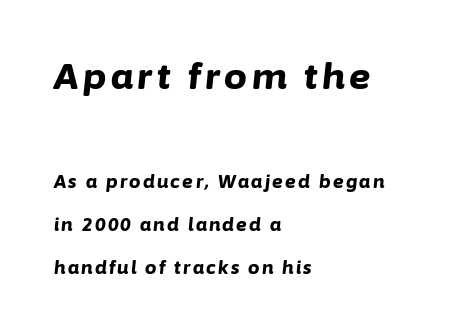
{"italic": "yes", "lean": "right", "slant_degrees": 6, "bold": "yes", "weight": "bold", "width": "normal", "stroke_contrast": "low", "x_height": "medium", "monospaced": "no", "underline": "no", "align": "left", "line_spacing": "loose", "line_spacing_ratio": 2.41, "larger_block": "first", "size_ratio": 2.0, "glyph_px": 36}
